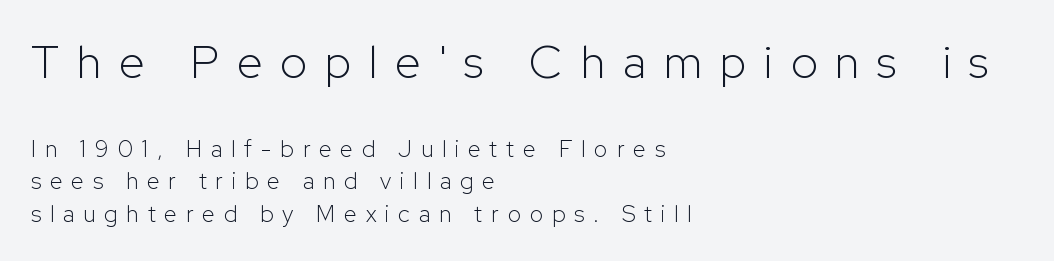
Q: Is the text bold? A: No.
Q: Is the text italic (slanted)? A: No, it is upright.
Q: Is the typeface a serif or a sans-serif typeface? A: Sans-serif.
Q: Is the text underlined? A: No.
Q: How is the paragraph aligned? A: Left-aligned.
Q: Is the spacing between letters normal or unusually wide? A: Unusually wide.
Q: Is the spacing between lines tight, normal or loose? A: Normal.
Q: Which block of text is set in a larger size, the first (top) or the second (bottom)? A: The first (top) one.
Q: Width (condensed, normal, or wide)? A: Normal.
Q: Stroke contrast? A: Low.
Q: x-height? A: Medium.
Q: Monospaced? A: No.
